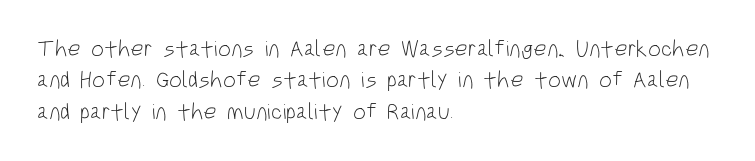
Q: Is the text bold? A: No.
Q: Is the text italic (slanted)? A: No, it is upright.
Q: Is the text underlined? A: No.
Q: How is the paragraph aligned? A: Left-aligned.
Q: Is the spacing between letters normal or unusually wide? A: Normal.
Q: Is the spacing between lines tight, normal or loose? A: Normal.
